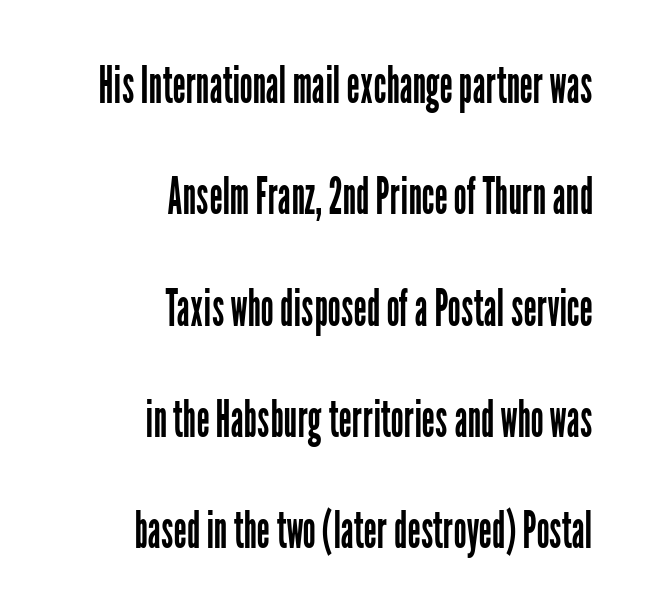
{"serif": "no", "italic": "no", "bold": "no", "weight": "regular", "width": "condensed", "stroke_contrast": "low", "x_height": "medium", "monospaced": "no", "underline": "no", "align": "right", "line_spacing": "loose", "line_spacing_ratio": 2.14, "letter_spacing": "normal", "letter_spacing_em": 0.0, "glyph_px": 52}
